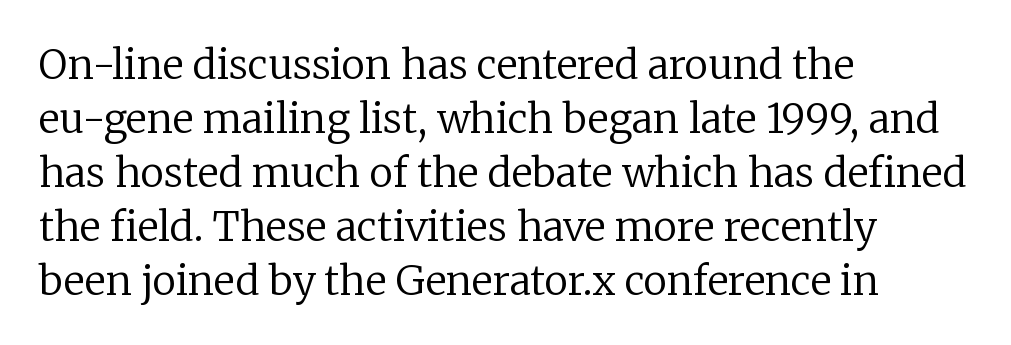
Q: Is the text bold? A: No.
Q: Is the text italic (slanted)? A: No, it is upright.
Q: Is the typeface a serif or a sans-serif typeface? A: Serif.
Q: Is the text underlined? A: No.
Q: How is the paragraph aligned? A: Left-aligned.
Q: Is the spacing between letters normal or unusually wide? A: Normal.
Q: Is the spacing between lines tight, normal or loose? A: Normal.
Q: Width (condensed, normal, or wide)? A: Normal.
Q: Stroke contrast? A: Low.
Q: x-height? A: Medium.
Q: Monospaced? A: No.
